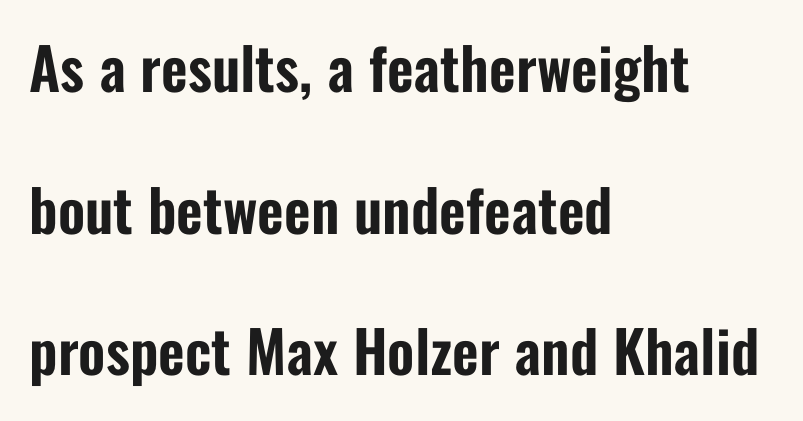
{"serif": "no", "italic": "no", "width": "condensed", "stroke_contrast": "low", "x_height": "medium", "monospaced": "no", "underline": "no", "align": "left", "line_spacing": "loose", "line_spacing_ratio": 2.44, "letter_spacing": "normal", "letter_spacing_em": 0.0, "glyph_px": 58}
